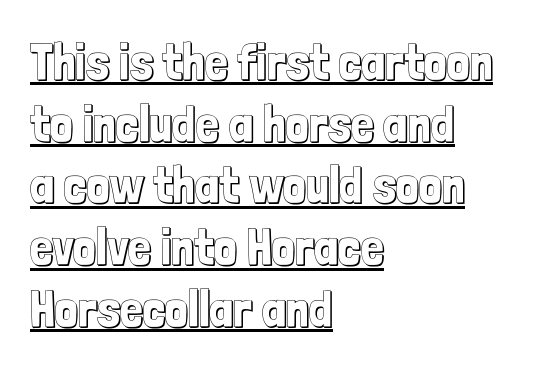
Q: Is the text italic (slanted)? A: No, it is upright.
Q: Is the text underlined? A: Yes.
Q: How is the paragraph aligned? A: Left-aligned.
Q: Is the spacing between letters normal or unusually wide? A: Normal.
Q: Width (condensed, normal, or wide)? A: Condensed.
Q: x-height? A: Medium.
Q: Monospaced? A: No.
